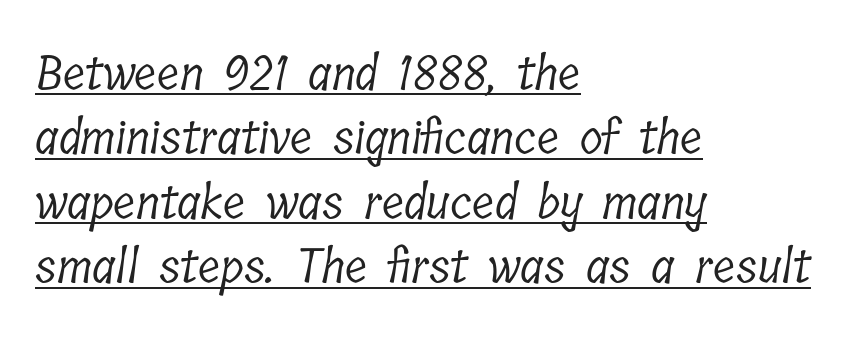
{"serif": "yes", "bold": "no", "weight": "light", "width": "condensed", "stroke_contrast": "low", "x_height": "medium", "monospaced": "no", "underline": "yes", "align": "left", "line_spacing": "normal", "line_spacing_ratio": 1.37, "letter_spacing": "normal", "letter_spacing_em": 0.0, "glyph_px": 47}
